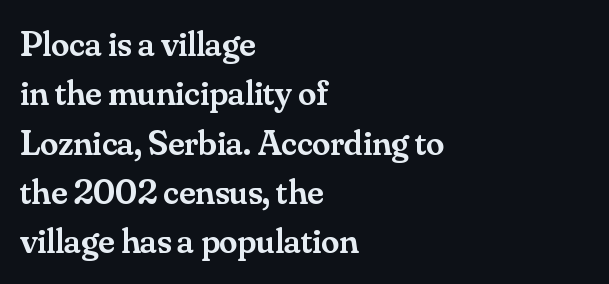
Q: Is the text bold? A: Semi-bold.
Q: Is the text italic (slanted)? A: No, it is upright.
Q: Is the typeface a serif or a sans-serif typeface? A: Serif.
Q: Is the text underlined? A: No.
Q: How is the paragraph aligned? A: Left-aligned.
Q: Is the spacing between letters normal or unusually wide? A: Normal.
Q: Is the spacing between lines tight, normal or loose? A: Normal.
Q: Width (condensed, normal, or wide)? A: Normal.
Q: Stroke contrast? A: Medium.
Q: x-height? A: Small.
Q: Monospaced? A: No.
